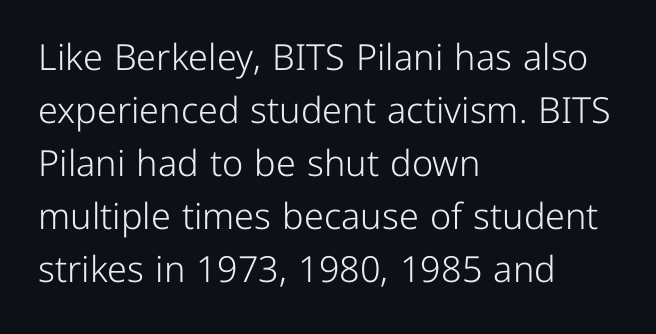
{"serif": "no", "italic": "no", "bold": "no", "weight": "light", "width": "normal", "stroke_contrast": "low", "x_height": "medium", "monospaced": "no", "underline": "no", "align": "left", "line_spacing": "normal", "line_spacing_ratio": 1.47, "letter_spacing": "normal", "letter_spacing_em": 0.0, "glyph_px": 36}
